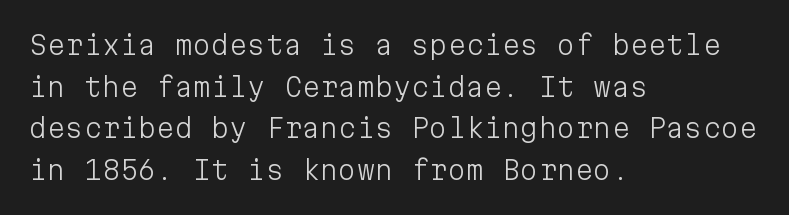
The image shows 26 px text type, upright; set left-aligned, normal line spacing (1.6x), normal letter spacing, not underlined.
